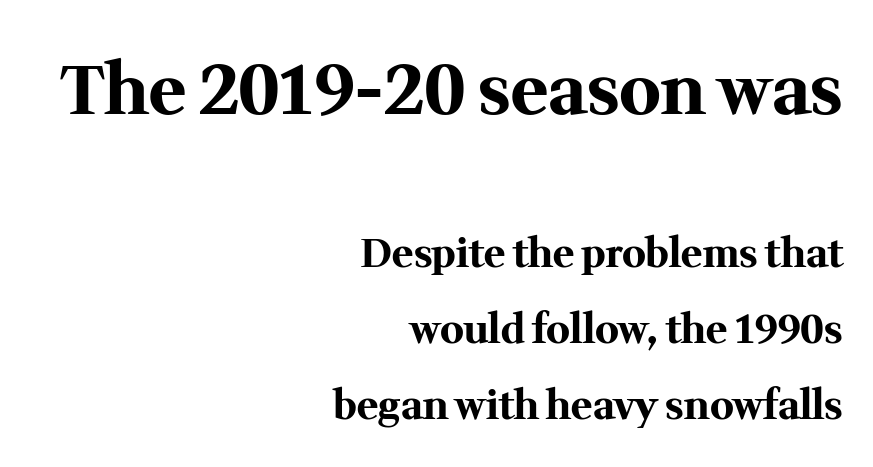
The image shows 70 px bold serif type, upright; set right-aligned, loose line spacing (1.9x), normal letter spacing, not underlined; the first (top) block is 1.75x larger; medium stroke contrast and a medium x-height.
